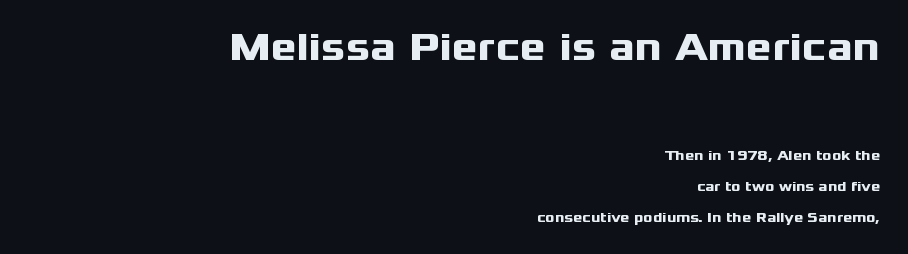
The image shows 40 px heavy, wide sans-serif type, upright; set right-aligned, loose line spacing (2.21x), normal letter spacing, not underlined; the first (top) block is 2.86x larger; medium stroke contrast and a medium x-height.
